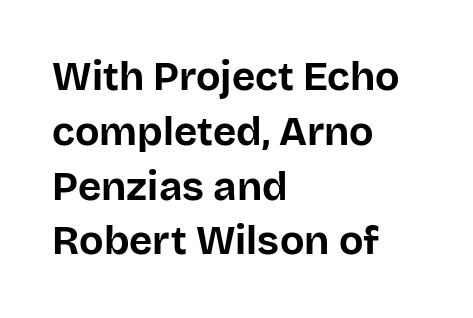
The image shows 40 px bold sans-serif type, upright; set left-aligned, normal line spacing (1.37x), normal letter spacing, not underlined; low stroke contrast and a large x-height.
